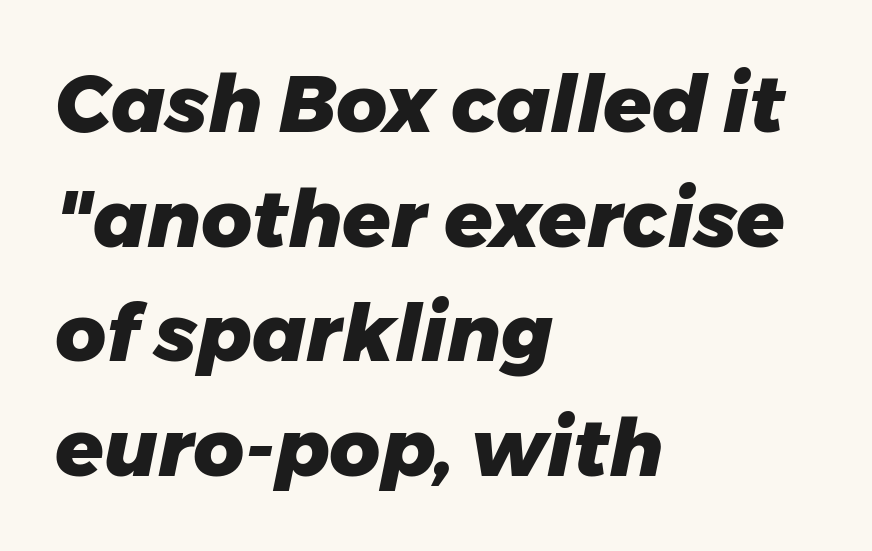
The sample has been set heavy, in full bold. Think of a printed novel: that variable character pitch is what you see here. Tracking here is standard; glyphs follow each other at the usual distance. Visually the block forms a straight wall on the left and a jagged coastline on the right.
